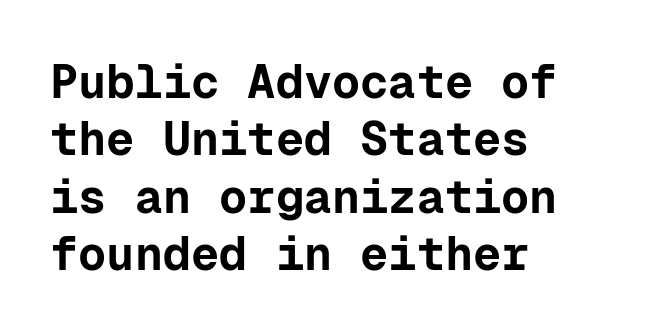
{"serif": "no", "italic": "no", "bold": "yes", "weight": "bold", "width": "normal", "stroke_contrast": "low", "x_height": "medium", "monospaced": "yes", "underline": "no", "align": "left", "line_spacing_ratio": 1.22, "letter_spacing": "normal", "letter_spacing_em": 0.0, "glyph_px": 47}
